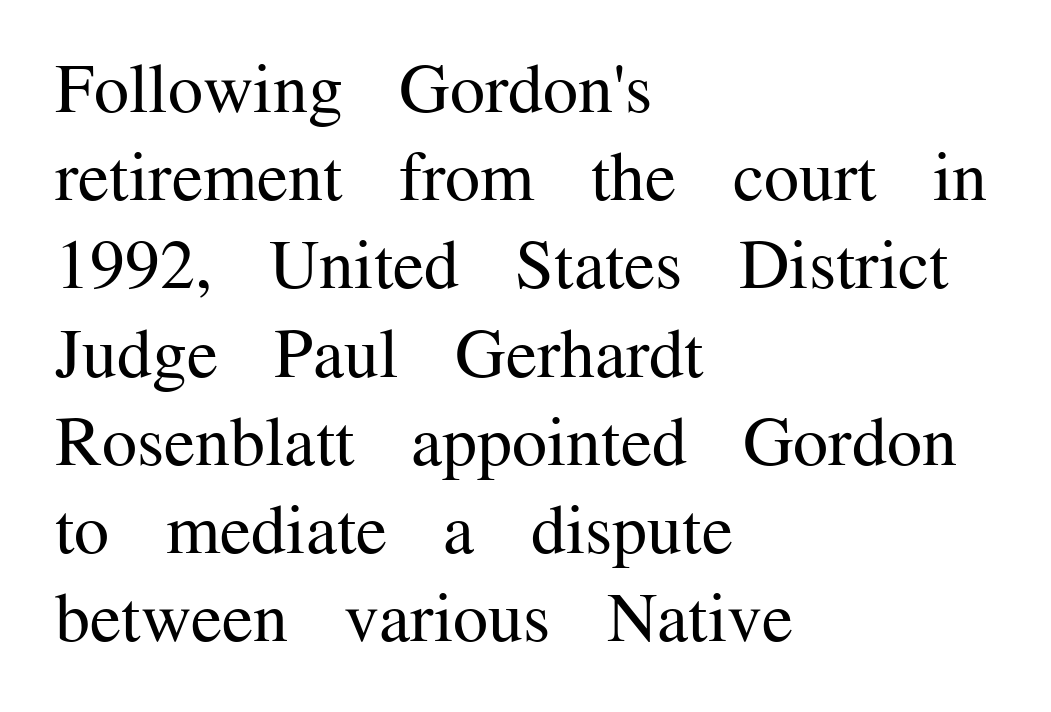
Q: Is the text bold? A: No.
Q: Is the text italic (slanted)? A: No, it is upright.
Q: Is the typeface a serif or a sans-serif typeface? A: Serif.
Q: Is the text underlined? A: No.
Q: How is the paragraph aligned? A: Left-aligned.
Q: Is the spacing between letters normal or unusually wide? A: Normal.
Q: Is the spacing between lines tight, normal or loose? A: Normal.
Q: Width (condensed, normal, or wide)? A: Normal.
Q: Stroke contrast? A: Medium.
Q: x-height? A: Medium.
Q: Monospaced? A: No.
